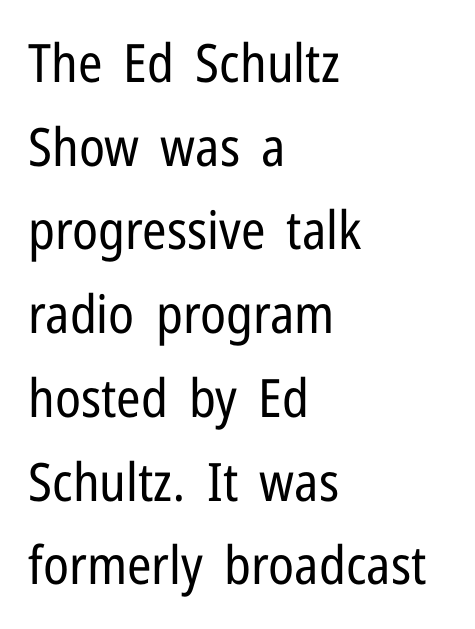
Q: Is the text bold? A: No.
Q: Is the text italic (slanted)? A: No, it is upright.
Q: Is the typeface a serif or a sans-serif typeface? A: Sans-serif.
Q: Is the text underlined? A: No.
Q: How is the paragraph aligned? A: Left-aligned.
Q: Is the spacing between letters normal or unusually wide? A: Normal.
Q: Is the spacing between lines tight, normal or loose? A: Normal.
Q: Width (condensed, normal, or wide)? A: Condensed.
Q: Stroke contrast? A: Low.
Q: x-height? A: Medium.
Q: Monospaced? A: No.
